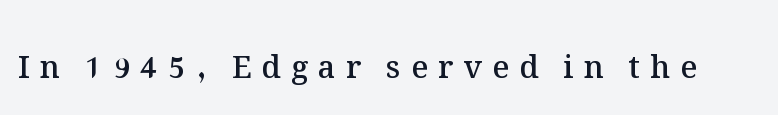
{"italic": "no", "bold": "semi", "weight": "semibold", "width": "normal", "stroke_contrast": "medium", "x_height": "medium", "monospaced": "no", "underline": "no", "letter_spacing": "wide", "letter_spacing_em": 0.33, "glyph_px": 31}
